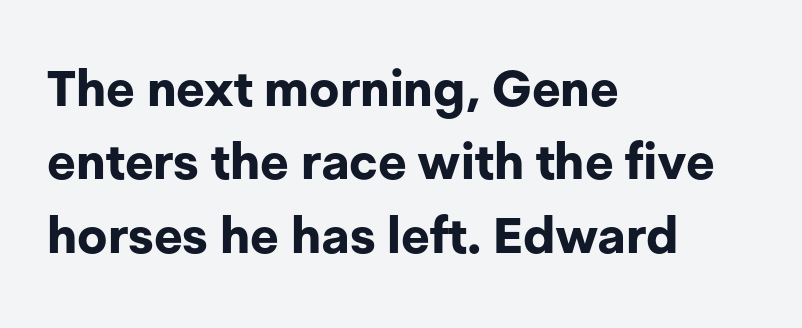
The image shows 50 px bold sans-serif type, upright; set left-aligned, normal line spacing (1.47x), normal letter spacing, not underlined; low stroke contrast and a medium x-height.
